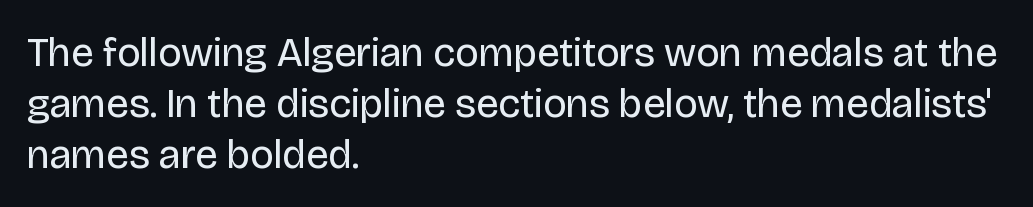
{"serif": "no", "italic": "no", "bold": "no", "weight": "regular", "width": "normal", "stroke_contrast": "low", "x_height": "large", "monospaced": "no", "underline": "no", "align": "left", "line_spacing_ratio": 1.24, "letter_spacing": "normal", "letter_spacing_em": 0.0, "glyph_px": 41}
